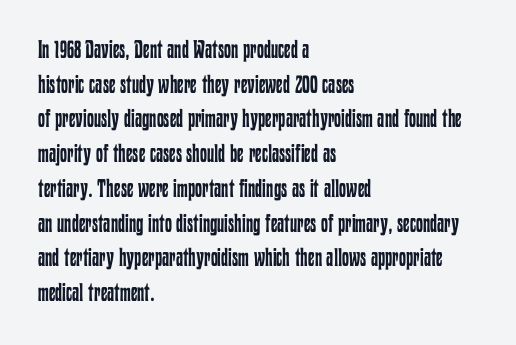
The letters stand straight up with perfectly vertical stems. The typesetter chose a ragged-right arrangement here. What's the leading like? Ordinary, nothing unusual. Nothing unusual about the tracking: characters are spaced as the font intends. Is the stroke heavy? The answer is a plain regular-or-lighter.
